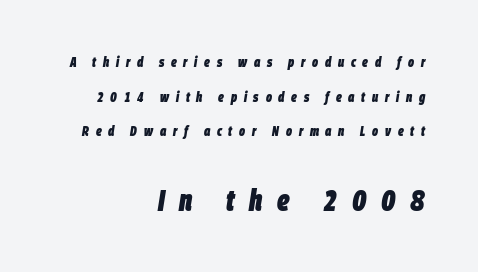
Looking at the ascenders, they clearly lean. The specimen omits any rule beneath the text block's lines. Loosely led — the rows are spread out. Words appear elongated and porous because spacing is wide. The face used here is proportionally spaced, like ordinary book or web type. Its strokes are broad and dark, the hallmark of bold type.
